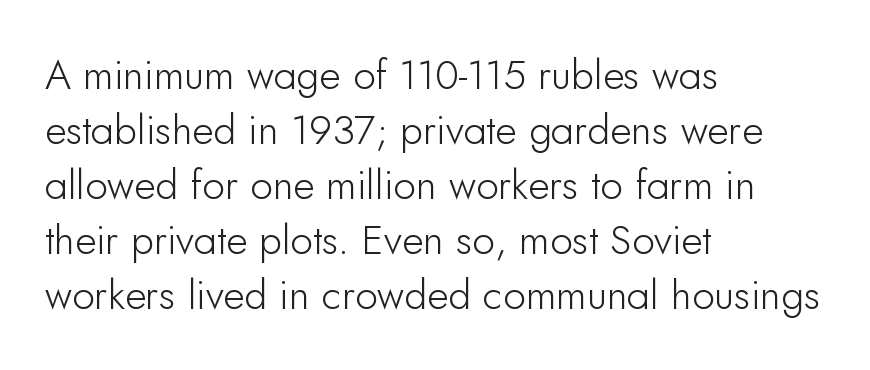
Q: Is the text italic (slanted)? A: No, it is upright.
Q: Is the typeface a serif or a sans-serif typeface? A: Sans-serif.
Q: Is the text underlined? A: No.
Q: How is the paragraph aligned? A: Left-aligned.
Q: Is the spacing between letters normal or unusually wide? A: Normal.
Q: Is the spacing between lines tight, normal or loose? A: Normal.
Q: Width (condensed, normal, or wide)? A: Normal.
Q: Stroke contrast? A: Low.
Q: x-height? A: Small.
Q: Monospaced? A: No.
